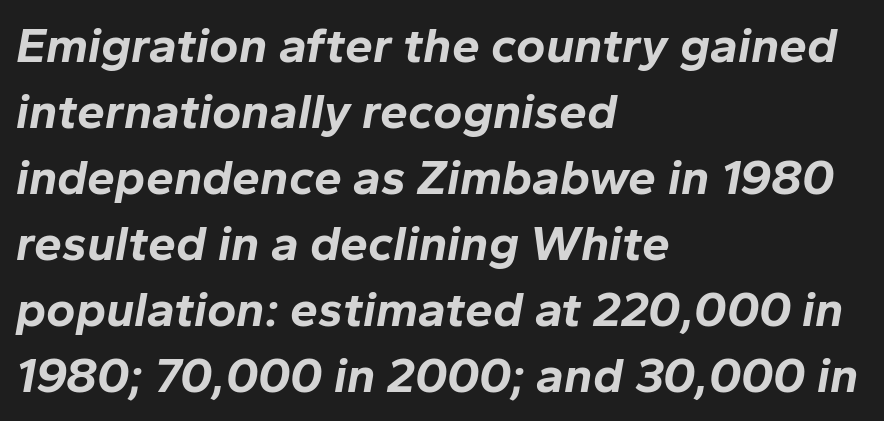
Q: Is the text bold? A: Yes.
Q: Is the text italic (slanted)? A: Yes, it leans right by about 10 degrees.
Q: Is the text underlined? A: No.
Q: How is the paragraph aligned? A: Left-aligned.
Q: Is the spacing between letters normal or unusually wide? A: Normal.
Q: Is the spacing between lines tight, normal or loose? A: Normal.
Q: Width (condensed, normal, or wide)? A: Normal.
Q: Stroke contrast? A: Low.
Q: x-height? A: Medium.
Q: Monospaced? A: No.
